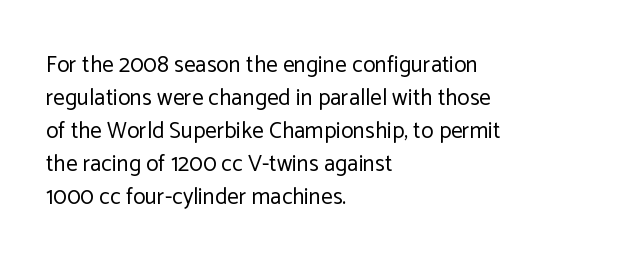
Does extra space separate the letters? No, they use regular spacing. The rendering anchors every line to the left-hand side. The axis of the letterforms is exactly vertical. These lines sit exactly where default settings would place them. Ink coverage per letter is moderate at most. Bare-footed words on every line.
